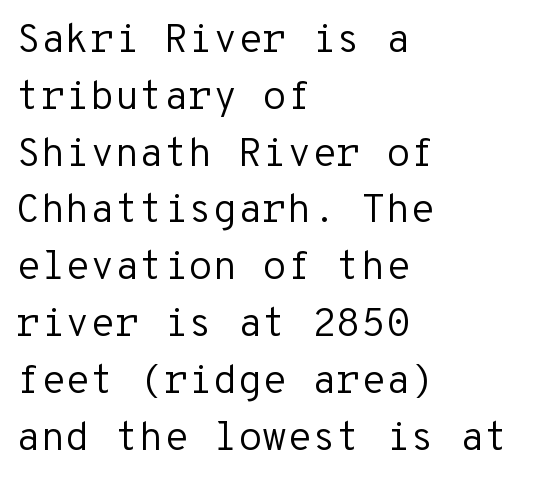
The horizontal fit of the characters is conventional and even. Think standard paragraph weight, or any step lighter than that. You can tell it's not italic because the verticals are truly vertical. The lines sit at an ordinary, default distance from one another. This rendering uses left alignment, leaving the right contour irregular.
